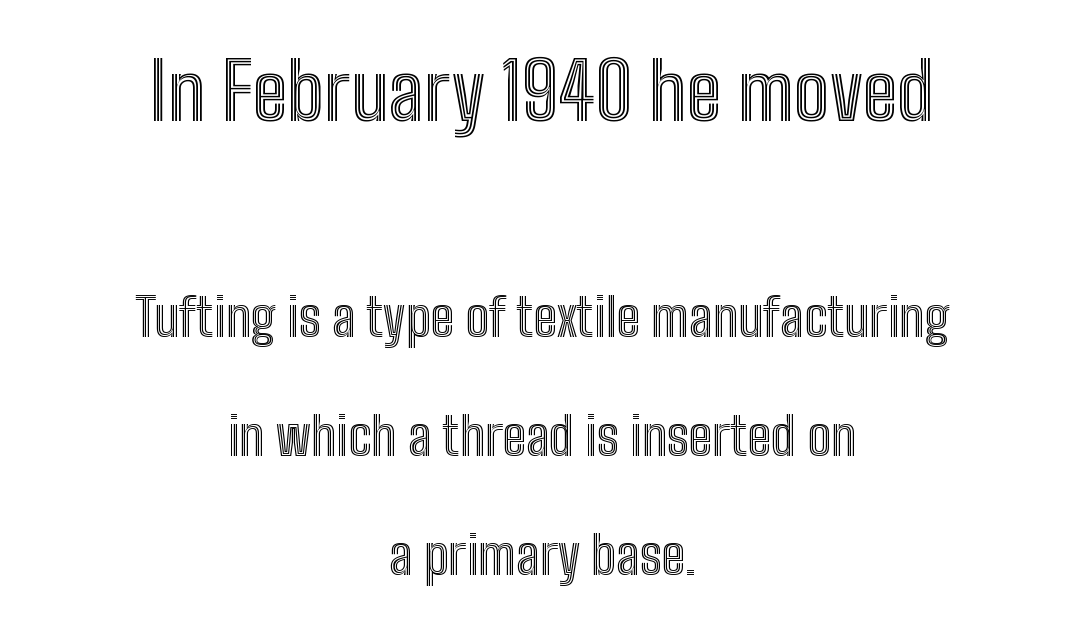
Compared with typical paragraphs, the rows here are farther apart. These lines are centered, leaving both edges ragged. Do the characters align in a grid? No, the font is proportional. Ordinary non-slanted type is in use. Honestly, the letter spacing is just normal — you wouldn't notice it.
